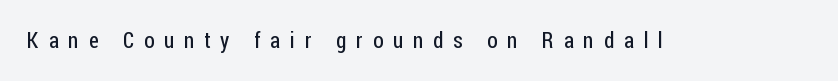
Q: Is the text bold? A: No.
Q: Is the text italic (slanted)? A: No, it is upright.
Q: Is the text underlined? A: No.
Q: Is the spacing between letters normal or unusually wide? A: Unusually wide.
